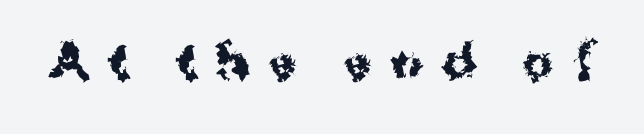
The image shows 45 px bold sans-serif type, upright; set unusually wide letter spacing (+0.44 em), not underlined; medium stroke contrast and a medium x-height.
